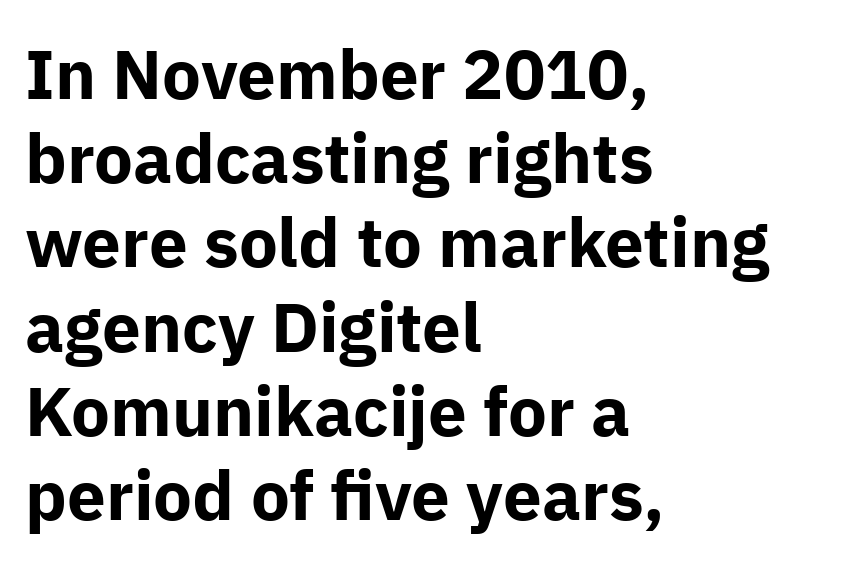
{"serif": "no", "italic": "no", "bold": "yes", "weight": "bold", "width": "normal", "stroke_contrast": "low", "x_height": "medium", "monospaced": "no", "underline": "no", "align": "left", "line_spacing_ratio": 1.22, "letter_spacing": "normal", "letter_spacing_em": 0.0, "glyph_px": 69}
